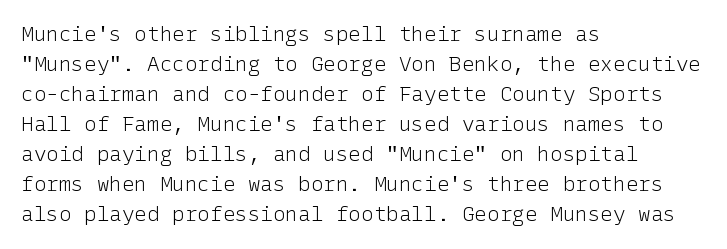
Compared with typical body copy, the letter spacing here is the same. The text block is weighted toward the left margin, trailing off unevenly rightward. The foot of each line stays bare and open. Evenly set lines give the paragraph a standard silhouette. Stroke thickness stays within the range of a standard reading face or lighter.
